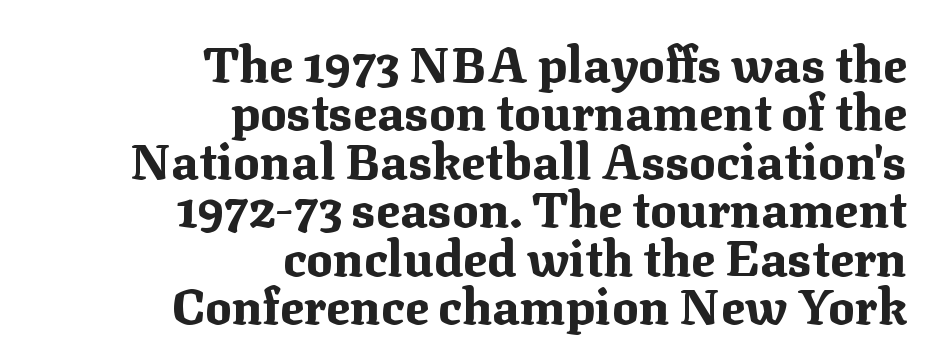
Q: Is the text bold? A: Yes.
Q: Is the text italic (slanted)? A: No, it is upright.
Q: Is the typeface a serif or a sans-serif typeface? A: Serif.
Q: Is the text underlined? A: No.
Q: How is the paragraph aligned? A: Right-aligned.
Q: Is the spacing between letters normal or unusually wide? A: Normal.
Q: Is the spacing between lines tight, normal or loose? A: Tight.
Q: Width (condensed, normal, or wide)? A: Normal.
Q: Stroke contrast? A: Medium.
Q: x-height? A: Medium.
Q: Monospaced? A: No.
